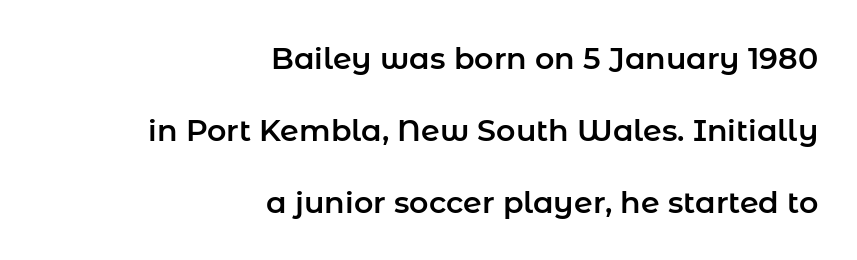
{"serif": "no", "italic": "no", "width": "normal", "stroke_contrast": "low", "x_height": "medium", "monospaced": "no", "underline": "no", "align": "right", "line_spacing": "loose", "line_spacing_ratio": 2.4, "letter_spacing": "normal", "letter_spacing_em": 0.0, "glyph_px": 30}
